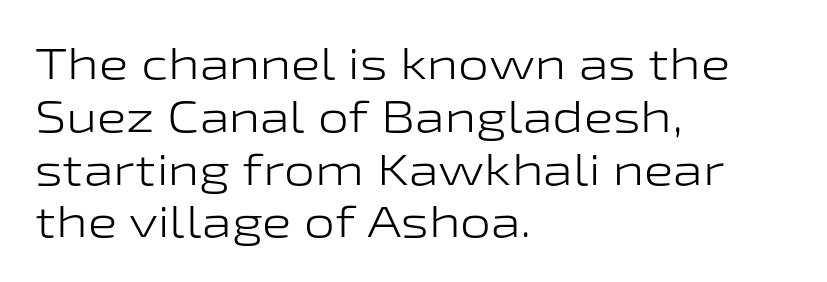
Q: Is the text bold? A: No.
Q: Is the text italic (slanted)? A: No, it is upright.
Q: Is the typeface a serif or a sans-serif typeface? A: Sans-serif.
Q: Is the text underlined? A: No.
Q: How is the paragraph aligned? A: Left-aligned.
Q: Is the spacing between letters normal or unusually wide? A: Normal.
Q: Width (condensed, normal, or wide)? A: Wide.
Q: Stroke contrast? A: Low.
Q: x-height? A: Medium.
Q: Monospaced? A: No.
